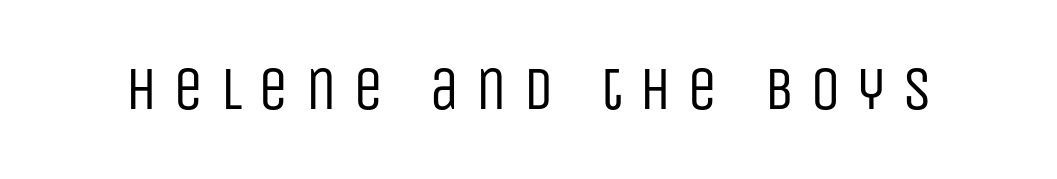
The image shows 61 px regular-weight, condensed sans-serif type, upright; set unusually wide letter spacing (+0.26 em), not underlined; low stroke contrast and a large x-height.
